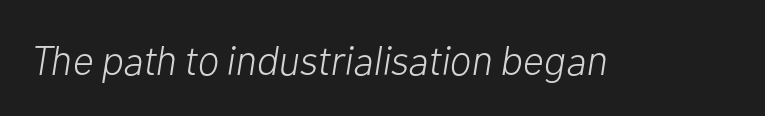
The face used here is rendered with its standard letterfit. Honestly, there is no underline to notice here at all. Each stroke keeps to a modest, everyday thickness or less. Each letter keeps its own natural width here, so spacing adapts to shape. The axis of the letterforms is tilted away from vertical.
